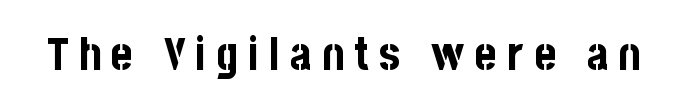
Q: Is the text bold? A: Yes.
Q: Is the text italic (slanted)? A: No, it is upright.
Q: Is the typeface a serif or a sans-serif typeface? A: Sans-serif.
Q: Is the text underlined? A: No.
Q: Is the spacing between letters normal or unusually wide? A: Unusually wide.
Q: Width (condensed, normal, or wide)? A: Condensed.
Q: Stroke contrast? A: Low.
Q: x-height? A: Large.
Q: Monospaced? A: No.
